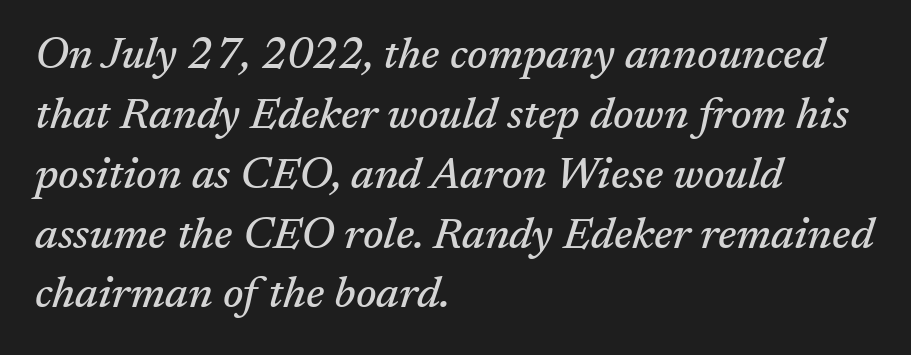
You can tell from the footed stems that serif type was used. The letters advance in unequal steps, a hallmark of proportional type. Words appear dense and cohesive because spacing is normal. This rendering features lettering with no underline.
